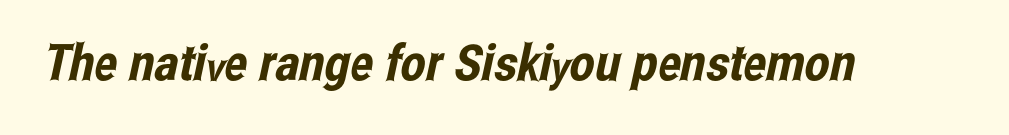
The image shows 50 px condensed sans-serif type; set normal letter spacing, not underlined; low stroke contrast and a medium x-height.
